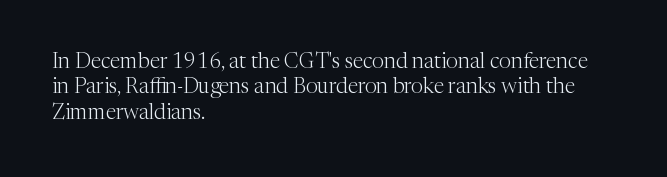
The image shows 21 px text type, upright; set left-aligned, line spacing 1.21x, normal letter spacing, not underlined.
